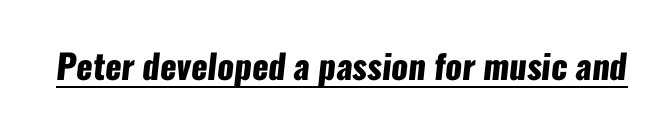
{"serif": "no", "bold": "yes", "weight": "heavy", "width": "condensed", "stroke_contrast": "low", "x_height": "medium", "monospaced": "no", "underline": "yes", "letter_spacing": "normal", "letter_spacing_em": 0.0, "glyph_px": 34}
